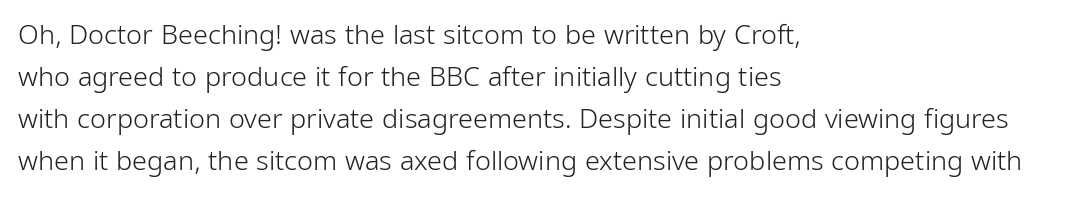
Each new line begins a customary step beneath the previous one. The passage shown is not underscored anywhere. Weight: not bold — regular or lighter. Nope, not italic — everything's standing straight. A classic flush-left, rag-right setting is used for this passage.
